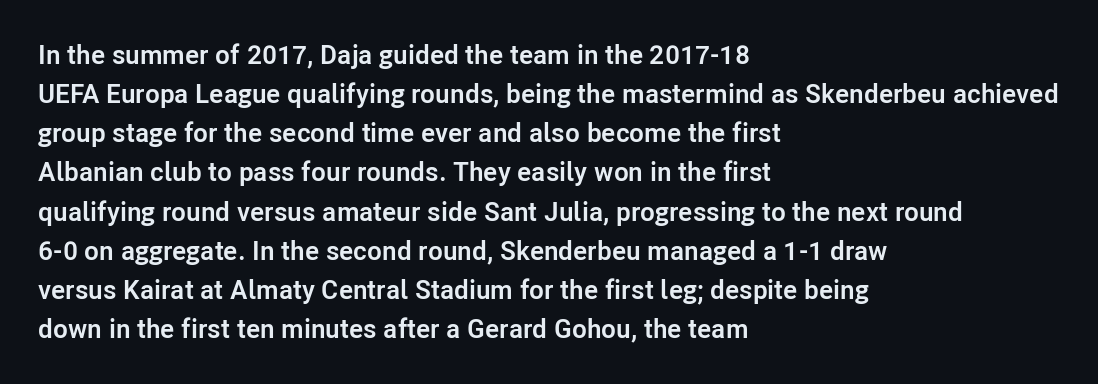
The image shows 27 px bold type, upright; set left-aligned, normal line spacing (1.45x), normal letter spacing, not underlined.
